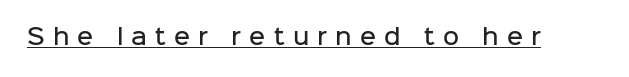
The image shows 22 px text type, upright; set unusually wide letter spacing (+0.37 em), underlined.
